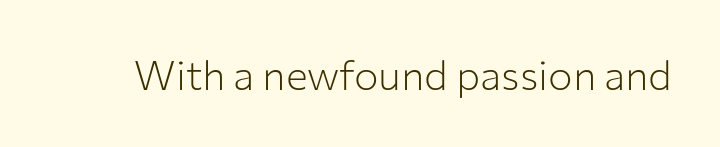
{"serif": "no", "italic": "no", "bold": "no", "weight": "light", "width": "normal", "stroke_contrast": "low", "x_height": "medium", "monospaced": "no", "underline": "no", "letter_spacing": "normal", "letter_spacing_em": 0.0, "glyph_px": 41}
